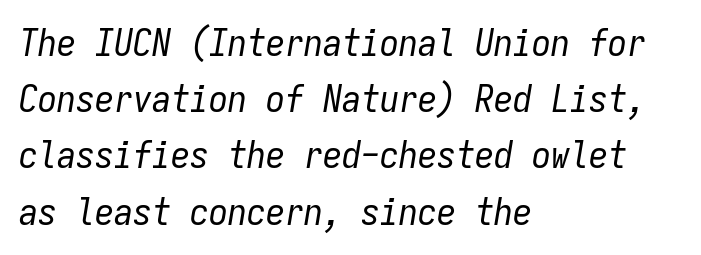
{"italic": "yes", "lean": "right", "slant_degrees": 9, "bold": "no", "weight": "regular", "width": "condensed", "stroke_contrast": "low", "x_height": "medium", "monospaced": "yes", "underline": "no", "align": "left", "line_spacing": "normal", "line_spacing_ratio": 1.48, "letter_spacing": "normal", "letter_spacing_em": 0.0, "glyph_px": 38}
